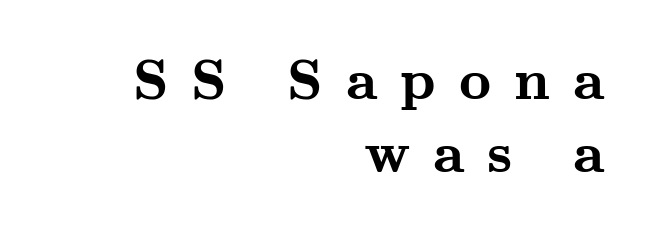
The image shows 56 px semibold, wide serif type, upright; set right-aligned, normal line spacing (1.31x), unusually wide letter spacing (+0.41 em), not underlined; medium stroke contrast and a small x-height.
